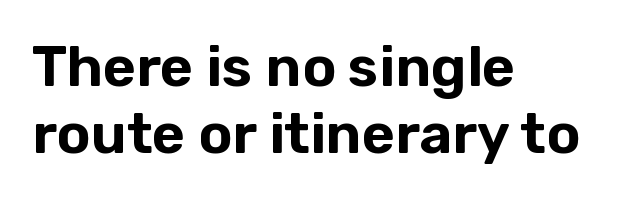
The lines are quadded left. Typographically, this falls in the sans-serif category. The letterforms sit shoulder to shoulder at normal distance. The gap between lines stays unmarked. The rendering uses natural spacing where letterforms have individual widths.
